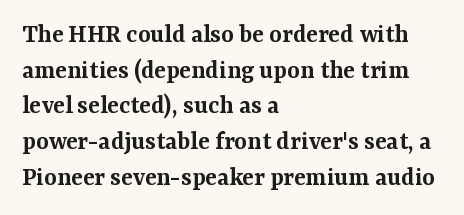
Compared with an ordinary text face, these strokes are moderately heavier — a semibold. The type sits square on the baseline with zero lean. The letters sit at their default tracking, neither squeezed nor spread. A normal amount of white space separates one row of letters from the next.
